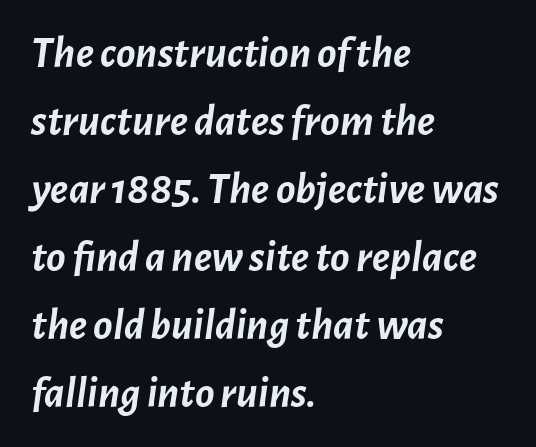
The image shows 45 px semibold type, italic (leaning right); set left-aligned, normal line spacing (1.51x), normal letter spacing, not underlined; low stroke contrast and a medium x-height.
